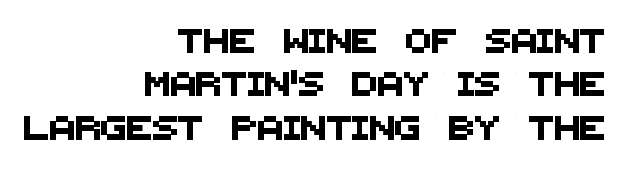
Q: Is the text underlined? A: No.
Q: How is the paragraph aligned? A: Right-aligned.
Q: Is the spacing between letters normal or unusually wide? A: Normal.
